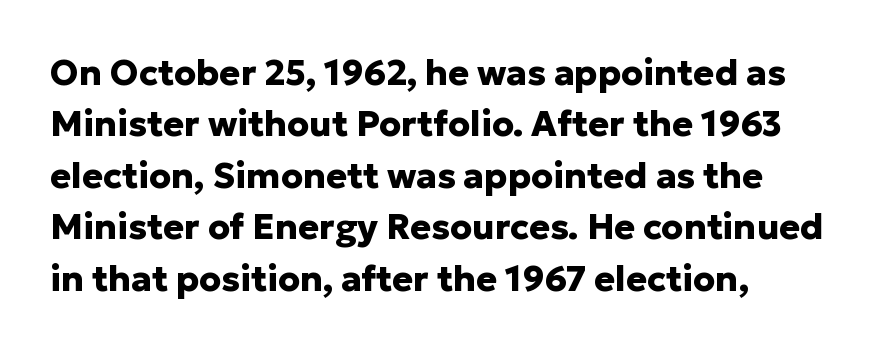
The image shows 35 px heavy sans-serif type, upright; set left-aligned, normal line spacing (1.47x), normal letter spacing, not underlined; low stroke contrast and a medium x-height.
